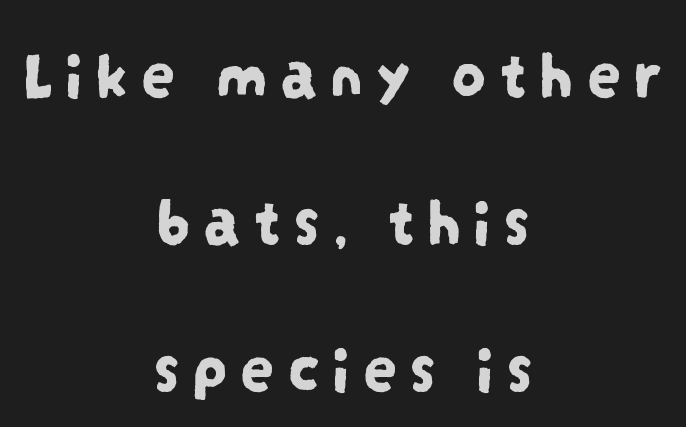
Q: Is the typeface a serif or a sans-serif typeface? A: Sans-serif.
Q: Is the text underlined? A: No.
Q: How is the paragraph aligned? A: Centered.
Q: Is the spacing between lines tight, normal or loose? A: Loose.
Q: Width (condensed, normal, or wide)? A: Condensed.
Q: Stroke contrast? A: Low.
Q: x-height? A: Large.
Q: Monospaced? A: No.
